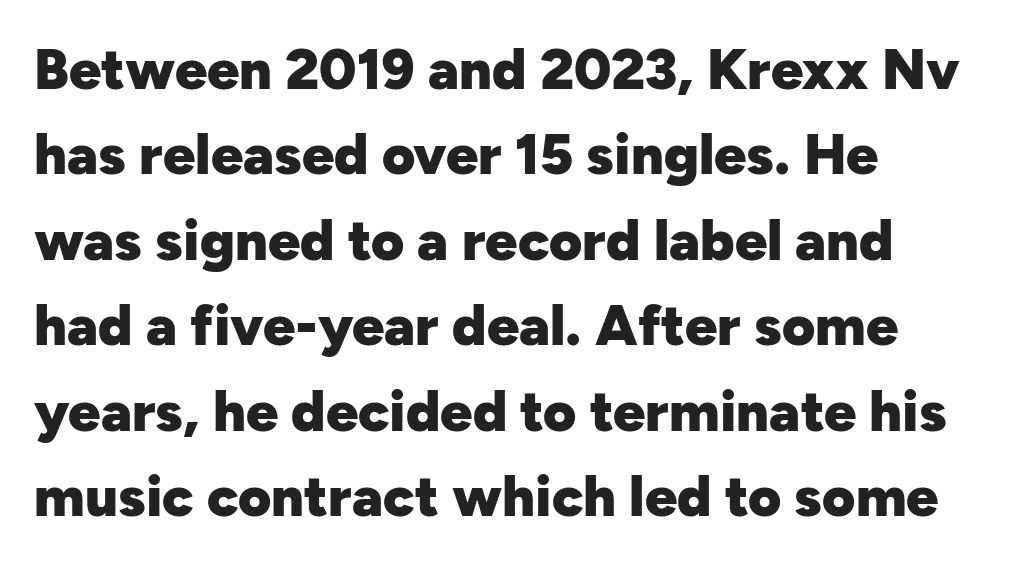
{"serif": "no", "italic": "no", "bold": "yes", "weight": "heavy", "width": "normal", "stroke_contrast": "low", "x_height": "medium", "monospaced": "no", "underline": "no", "align": "left", "line_spacing": "normal", "line_spacing_ratio": 1.5, "letter_spacing": "normal", "letter_spacing_em": 0.0, "glyph_px": 57}
